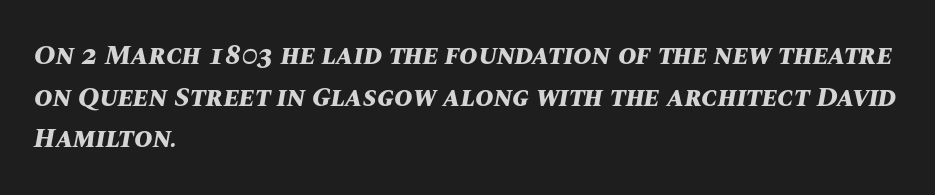
The image shows 28 px bold type, italic (leaning right); set left-aligned, normal line spacing (1.49x), normal letter spacing, not underlined; medium stroke contrast and a large x-height.
